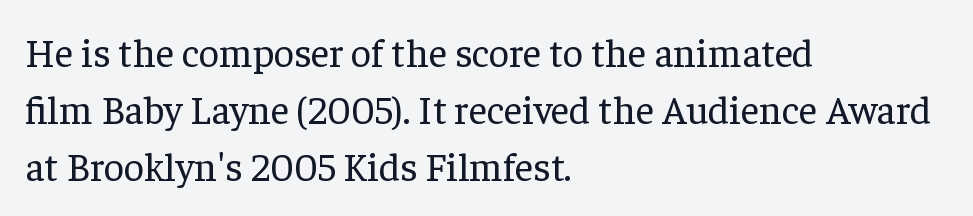
The compositor pushed each line to the left boundary. One glance says typical: line gaps are just what's usual. The weight would be labelled regular, book, light, or lighter still. These lines were composed using upright roman letters.
